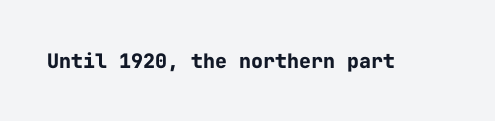
{"italic": "no", "bold": "yes", "underline": "no", "letter_spacing": "normal", "letter_spacing_em": 0.0, "glyph_px": 20}
